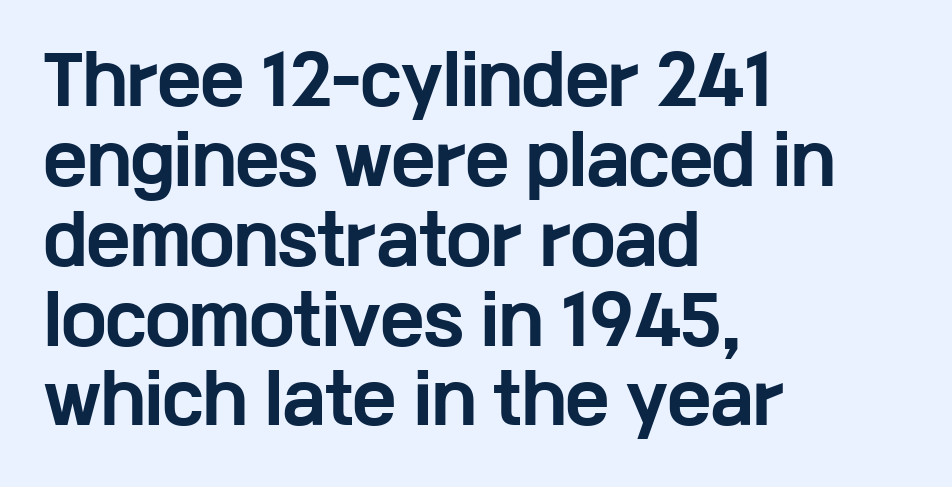
This sample uses plain, unmodified letter spacing. Type style note: lacks serifs. The rendering uses natural spacing where letterforms have individual widths. Line starts are locked; line ends wander. Words float on clear page, feet unadorned. The letters stand upright; this is a roman face.
